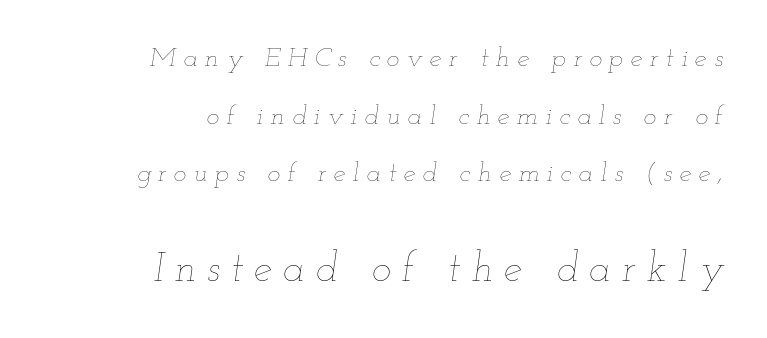
{"italic": "yes", "lean": "right", "slant_degrees": 12, "bold": "no", "weight": "thin", "width": "wide", "stroke_contrast": "low", "x_height": "small", "monospaced": "no", "underline": "no", "align": "right", "line_spacing": "loose", "line_spacing_ratio": 2.13, "letter_spacing": "wide", "letter_spacing_em": 0.27, "larger_block": "second", "size_ratio": 1.52, "glyph_px": 41}
